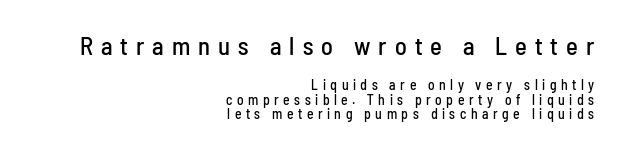
Display-style spreading of the glyphs; the letterfit is very open. Visually, the top section dominates because its glyphs are scaled up. The area under the type is left untouched. Leftover space on each line is placed entirely before the opening word.
